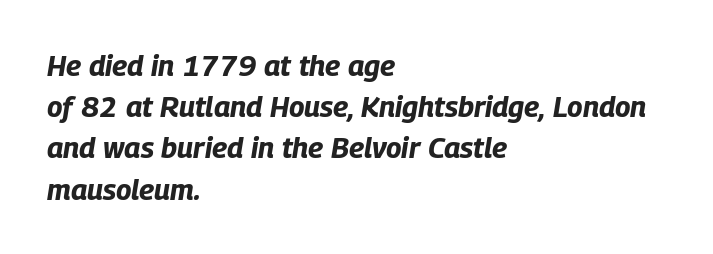
Every character sits at an angle, as italics do. Inter-character spacing is left at the font's built-in metrics. Beneath every word, the page is bare. Reading down the block, your eye returns to a fixed left position each line. Typographic density is high because the face is bold. The rendering uses natural spacing where letterforms have individual widths.
